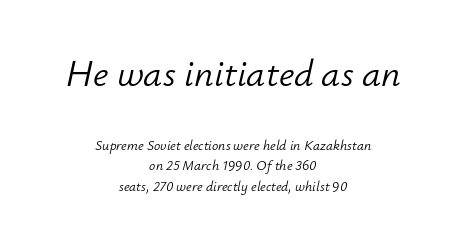
The image shows 38 px light type, italic (leaning right); set centered, normal line spacing (1.46x), normal letter spacing, not underlined; the first (top) block is 2.71x larger; low stroke contrast and a small x-height.
